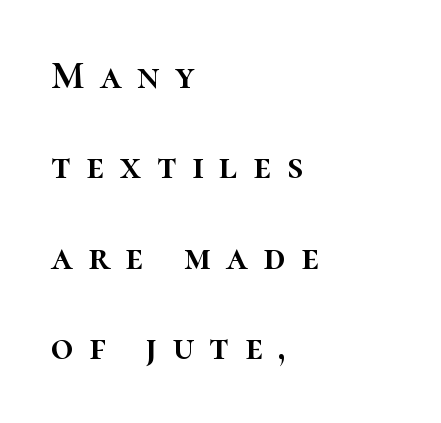
The image shows 39 px text type, upright; set left-aligned, loose line spacing (2.32x), unusually wide letter spacing (+0.4 em), not underlined; high stroke contrast and a medium x-height.
